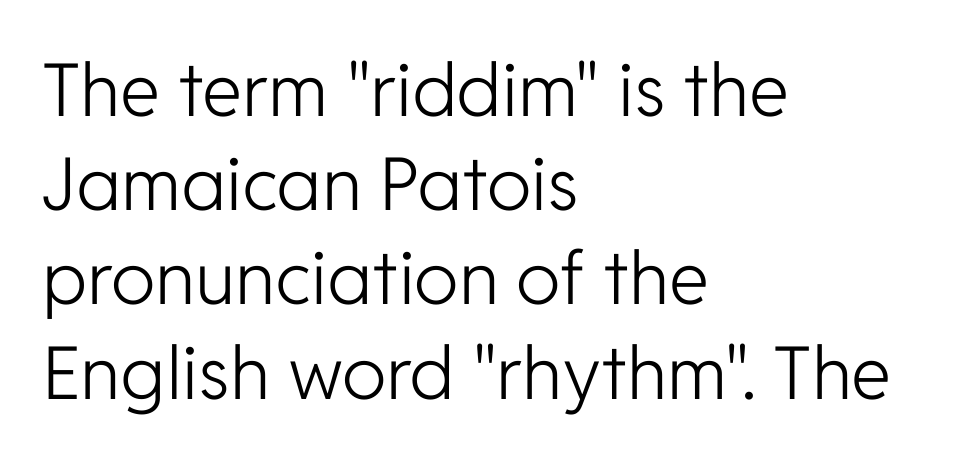
{"serif": "no", "italic": "no", "bold": "no", "weight": "light", "width": "normal", "stroke_contrast": "low", "x_height": "medium", "monospaced": "no", "underline": "no", "align": "left", "line_spacing": "normal", "line_spacing_ratio": 1.29, "letter_spacing": "normal", "letter_spacing_em": 0.0, "glyph_px": 73}
